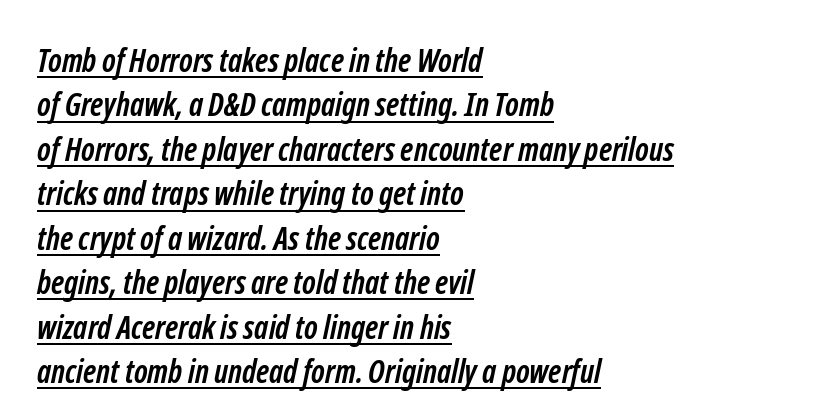
{"serif": "no", "bold": "yes", "weight": "semibold", "width": "condensed", "stroke_contrast": "low", "x_height": "medium", "monospaced": "no", "underline": "yes", "align": "left", "line_spacing": "normal", "line_spacing_ratio": 1.39, "letter_spacing": "normal", "letter_spacing_em": 0.0, "glyph_px": 32}
